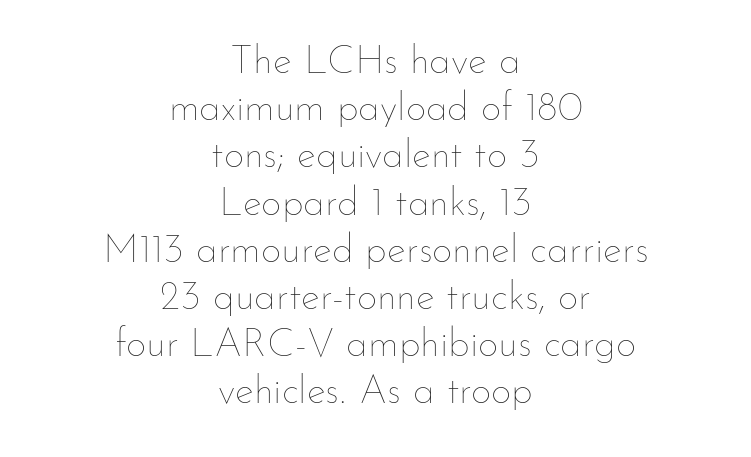
{"italic": "no", "bold": "no", "weight": "thin", "width": "normal", "stroke_contrast": "low", "x_height": "small", "monospaced": "no", "underline": "no", "align": "center", "line_spacing_ratio": 1.18, "letter_spacing": "normal", "letter_spacing_em": 0.0, "glyph_px": 40}
